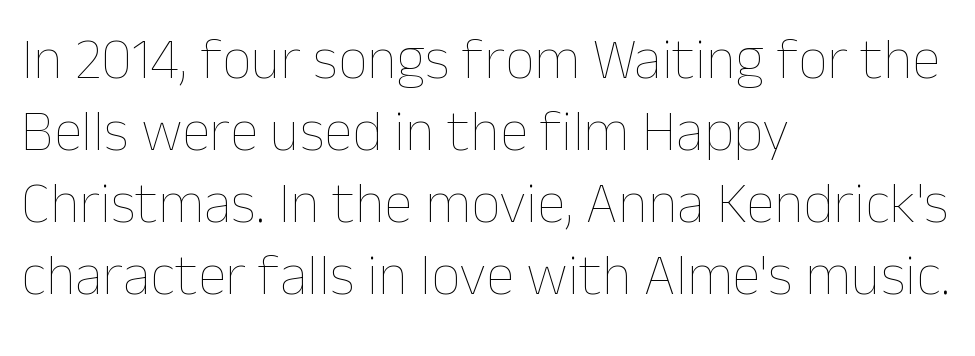
Q: Is the text bold? A: No.
Q: Is the text italic (slanted)? A: No, it is upright.
Q: Is the text underlined? A: No.
Q: How is the paragraph aligned? A: Left-aligned.
Q: Is the spacing between letters normal or unusually wide? A: Normal.
Q: Width (condensed, normal, or wide)? A: Normal.
Q: Stroke contrast? A: Low.
Q: x-height? A: Medium.
Q: Monospaced? A: No.
